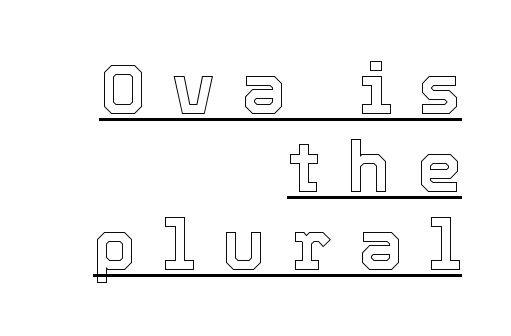
The letters advance in unequal steps, a hallmark of proportional type. Ordinary non-slanted type is in use. Teacher's note: observe the even right margin — that is flush-right alignment. The leading is snug, giving the passage a crowded texture.
